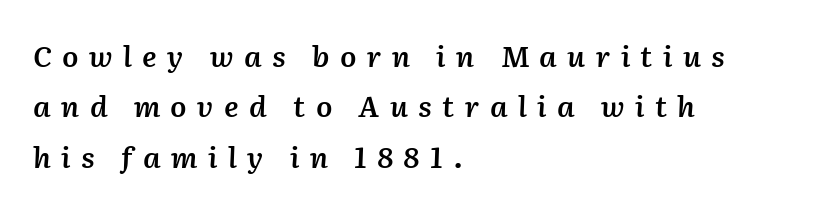
Visually the block forms a straight wall on the left and a jagged coastline on the right. The specimen reads as italic at a glance. How are the letters spaced? Widely, with obvious added tracking. Each letter keeps its own natural width here, so spacing adapts to shape. In terms of weight, the rendering is demibold, just under bold. The strip under each line holds only bare page.
